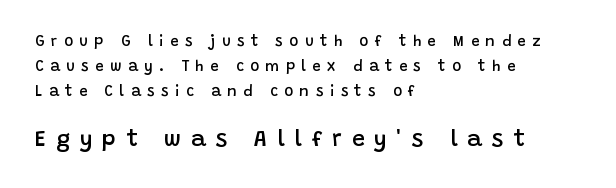
The image shows 23 px text type, upright; set left-aligned, normal line spacing (1.68x), unusually wide letter spacing (+0.43 em), not underlined; the second (bottom) block is 1.53x larger.
